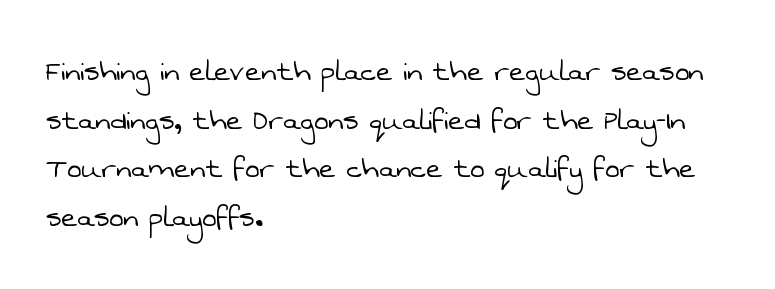
The characters are drawn with everyday or finer stroke widths. The rendering uses natural spacing where letterforms have individual widths. The type is set solid horizontally, with unmodified tracking. The rendering anchors every line to the left-hand side.
